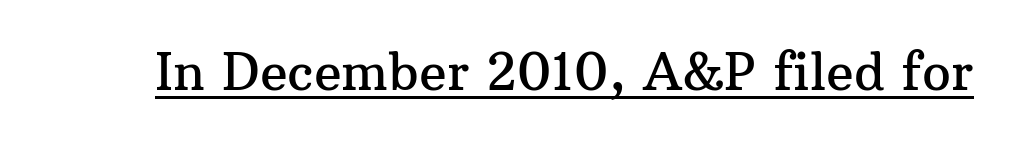
Q: Is the text italic (slanted)? A: No, it is upright.
Q: Is the typeface a serif or a sans-serif typeface? A: Serif.
Q: Is the text underlined? A: Yes.
Q: Is the spacing between letters normal or unusually wide? A: Normal.
Q: Width (condensed, normal, or wide)? A: Normal.
Q: Stroke contrast? A: Medium.
Q: x-height? A: Medium.
Q: Monospaced? A: No.
